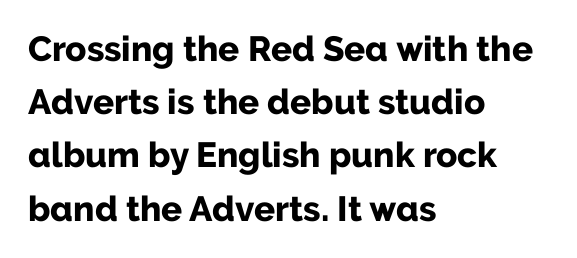
{"serif": "no", "italic": "no", "bold": "yes", "weight": "bold", "width": "normal", "stroke_contrast": "low", "x_height": "medium", "monospaced": "no", "underline": "no", "align": "left", "line_spacing": "normal", "line_spacing_ratio": 1.52, "letter_spacing": "normal", "letter_spacing_em": 0.0, "glyph_px": 35}
